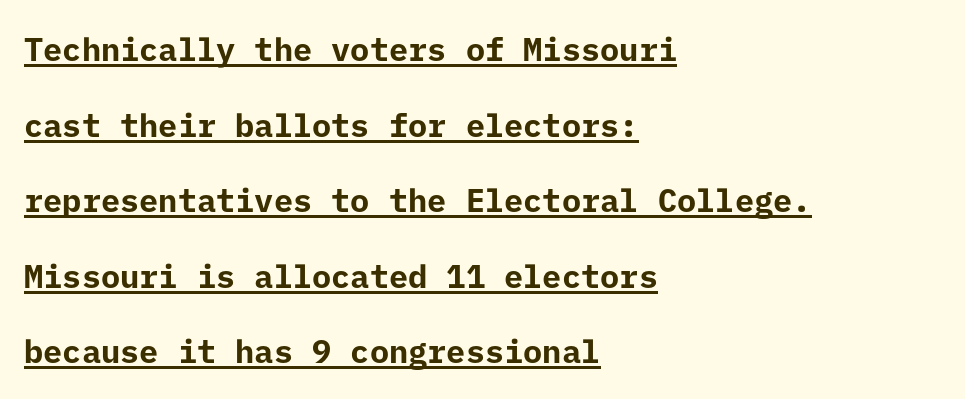
The type family on display is of the sans-serif kind. Upright lettering throughout. How heavy is the stroke? Heavy — this is a bold. Compared with a centered layout, this one pins lines to the left instead. This is underlined copy, the kind a proofreader might mark for attention.
